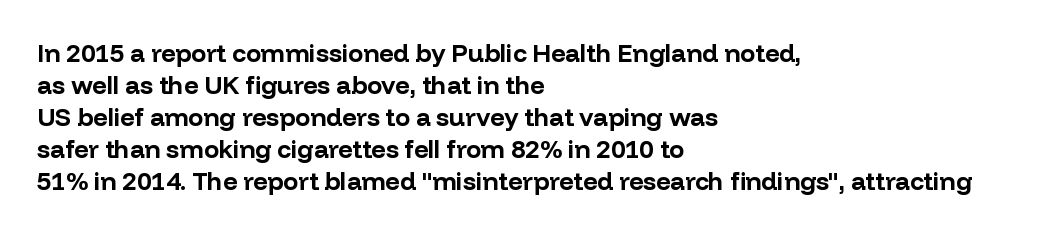
The image shows 25 px bold type, upright; set left-aligned, normal line spacing (1.28x), normal letter spacing, not underlined.
